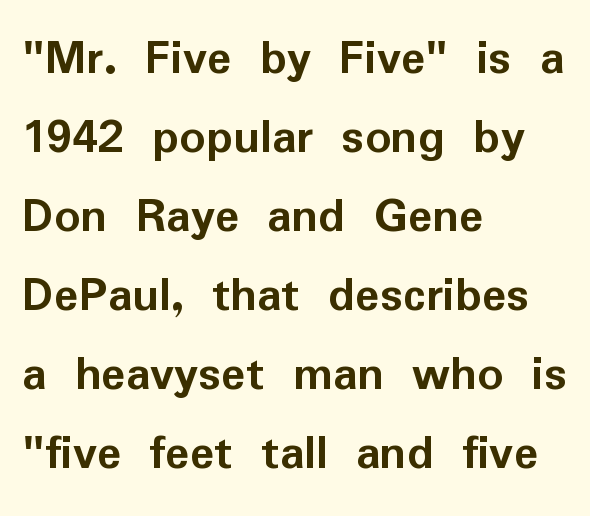
The image shows 51 px semibold sans-serif type, upright; set left-aligned, normal line spacing (1.55x), normal letter spacing, not underlined; low stroke contrast and a medium x-height.
